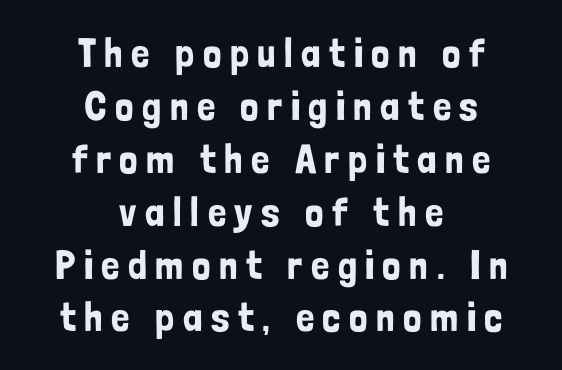
{"serif": "no", "italic": "no", "width": "condensed", "stroke_contrast": "low", "x_height": "medium", "monospaced": "no", "underline": "no", "align": "center", "line_spacing": "normal", "line_spacing_ratio": 1.29, "letter_spacing": "wide", "letter_spacing_em": 0.21, "glyph_px": 41}
